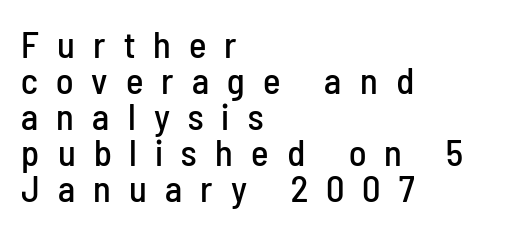
Q: Is the text italic (slanted)? A: No, it is upright.
Q: Is the typeface a serif or a sans-serif typeface? A: Sans-serif.
Q: Is the text underlined? A: No.
Q: How is the paragraph aligned? A: Left-aligned.
Q: Is the spacing between letters normal or unusually wide? A: Unusually wide.
Q: Is the spacing between lines tight, normal or loose? A: Tight.
Q: Width (condensed, normal, or wide)? A: Condensed.
Q: Stroke contrast? A: Low.
Q: x-height? A: Medium.
Q: Monospaced? A: No.
